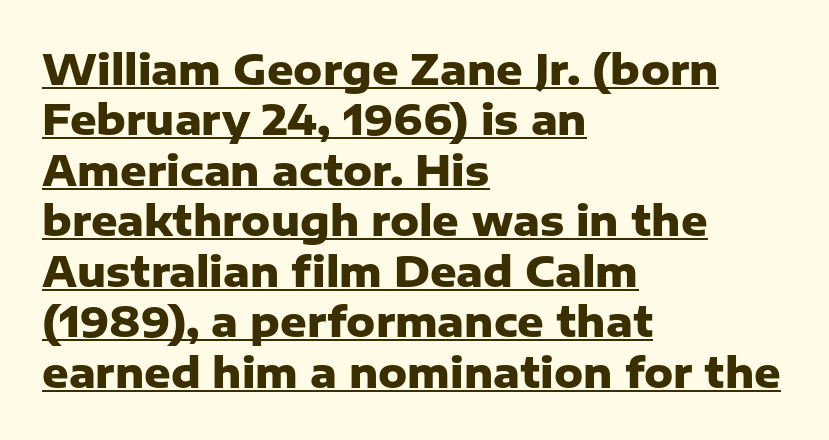
Proportional: the letters do not fall into vertical columns. Nothing unusual about the tracking: characters are spaced as the font intends. What kind of face is this? One without serifs — a sans. The typesetting leans heavy: a genuine bold. Beneath each row of characters lies a ruled line. These lines stack with their left ends in a neat column.
